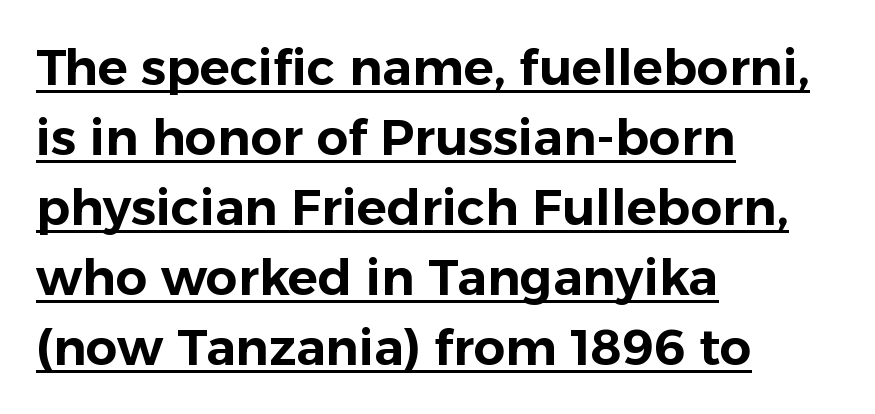
Leading: standard. The font family rendered here belongs to the sans-serif group. Casual observation: everything's shoved over to the left. A typographer would call this underscored text.
